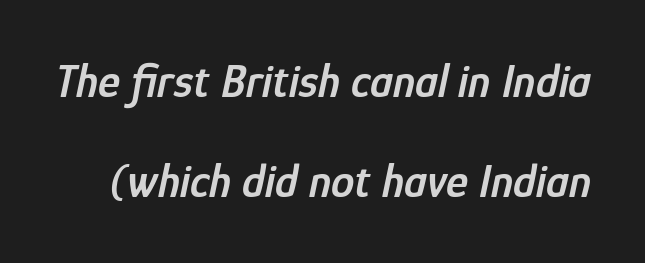
Q: Is the text bold? A: Semi-bold.
Q: Is the text italic (slanted)? A: Yes, it leans right by about 12 degrees.
Q: Is the text underlined? A: No.
Q: Is the spacing between letters normal or unusually wide? A: Normal.
Q: Is the spacing between lines tight, normal or loose? A: Loose.
Q: Width (condensed, normal, or wide)? A: Condensed.
Q: Stroke contrast? A: Low.
Q: x-height? A: Medium.
Q: Monospaced? A: No.
